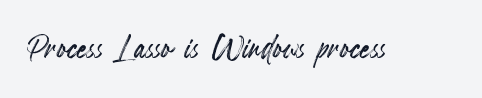
Looks like regular typesetting: each glyph gets only the width it needs. Just letters on the line, the space beneath them empty. Nobody touched the tracking dial on this one.
